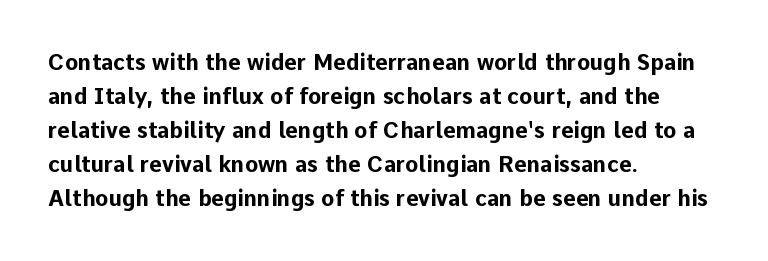
Q: Is the text bold? A: Yes.
Q: Is the text italic (slanted)? A: No, it is upright.
Q: Is the text underlined? A: No.
Q: How is the paragraph aligned? A: Left-aligned.
Q: Is the spacing between letters normal or unusually wide? A: Normal.
Q: Is the spacing between lines tight, normal or loose? A: Normal.
